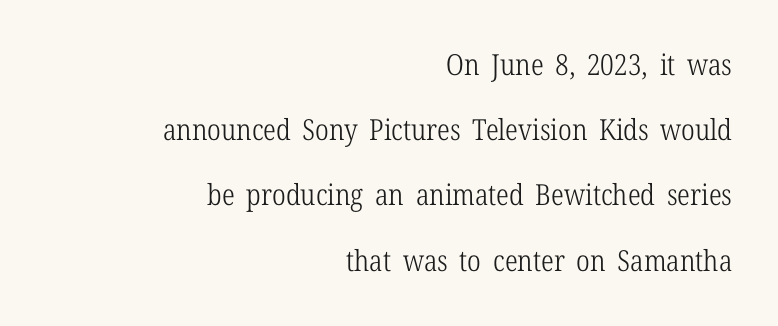
Q: Is the text bold? A: No.
Q: Is the text italic (slanted)? A: No, it is upright.
Q: Is the typeface a serif or a sans-serif typeface? A: Serif.
Q: Is the text underlined? A: No.
Q: How is the paragraph aligned? A: Right-aligned.
Q: Is the spacing between letters normal or unusually wide? A: Normal.
Q: Is the spacing between lines tight, normal or loose? A: Loose.
Q: Width (condensed, normal, or wide)? A: Condensed.
Q: Stroke contrast? A: Low.
Q: x-height? A: Medium.
Q: Monospaced? A: No.
